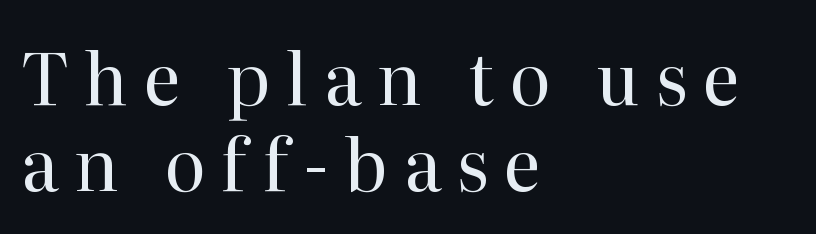
The passage is arranged the way most books set body copy — flush left. Compared with typical body copy, the letter spacing here is much looser. Varying glyph widths throughout — classic text-font behaviour. Nothing heavy about these letters — not bold at all. Italic? Not at all — the glyphs are vertical.
